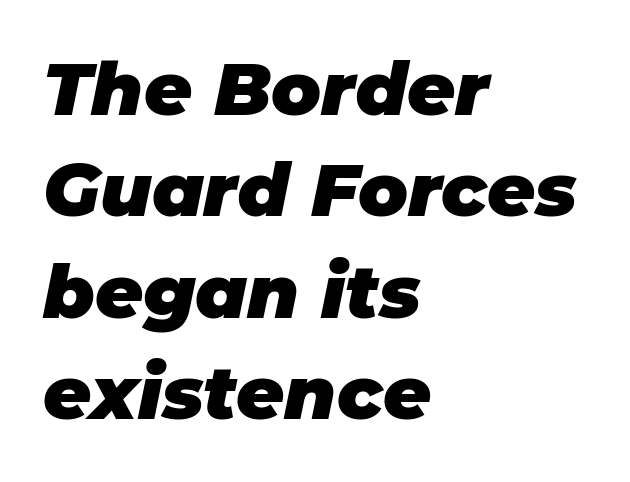
The image shows 74 px heavy type, italic (leaning right); set left-aligned, normal line spacing (1.37x), normal letter spacing, not underlined; low stroke contrast and a large x-height.
